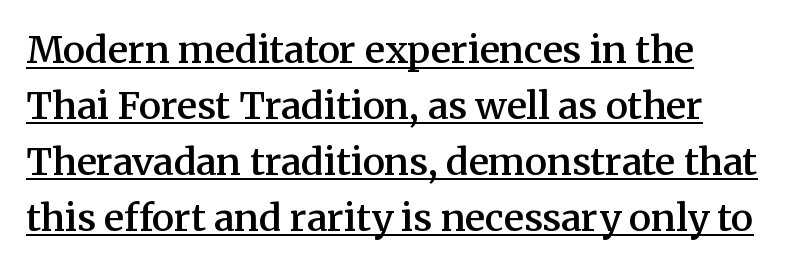
Q: Is the text bold? A: Semi-bold.
Q: Is the text italic (slanted)? A: No, it is upright.
Q: Is the typeface a serif or a sans-serif typeface? A: Serif.
Q: Is the text underlined? A: Yes.
Q: Is the spacing between letters normal or unusually wide? A: Normal.
Q: Is the spacing between lines tight, normal or loose? A: Normal.
Q: Width (condensed, normal, or wide)? A: Normal.
Q: Stroke contrast? A: Medium.
Q: x-height? A: Medium.
Q: Monospaced? A: No.
